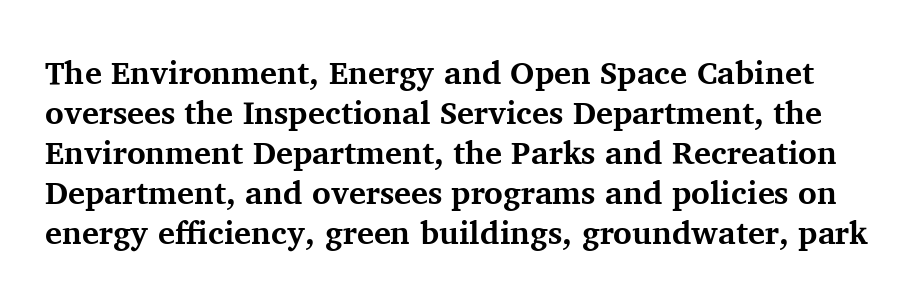
Q: Is the text bold? A: Yes.
Q: Is the text italic (slanted)? A: No, it is upright.
Q: Is the typeface a serif or a sans-serif typeface? A: Serif.
Q: Is the text underlined? A: No.
Q: Is the spacing between letters normal or unusually wide? A: Normal.
Q: Is the spacing between lines tight, normal or loose? A: Normal.
Q: Width (condensed, normal, or wide)? A: Normal.
Q: Stroke contrast? A: Medium.
Q: x-height? A: Medium.
Q: Monospaced? A: No.
